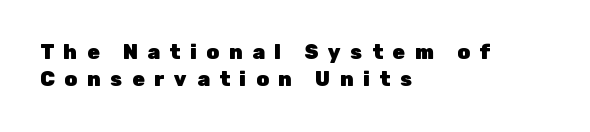
Q: Is the text bold? A: Yes.
Q: Is the text italic (slanted)? A: No, it is upright.
Q: Is the text underlined? A: No.
Q: How is the paragraph aligned? A: Left-aligned.
Q: Is the spacing between letters normal or unusually wide? A: Unusually wide.
Q: Is the spacing between lines tight, normal or loose? A: Normal.
